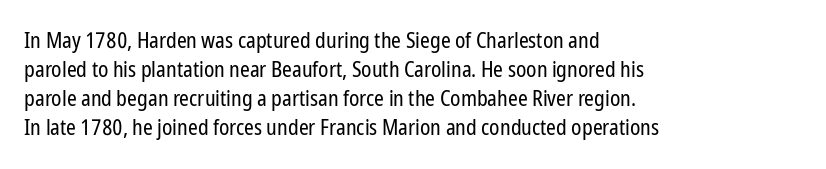
Tall strokes in this sample are plumb rather than angled. The passage shown has conventional tracking throughout. Every row of glyphs begins at an identical x-position on the left. A normal amount of white space separates one row of letters from the next. Type without underlining.
